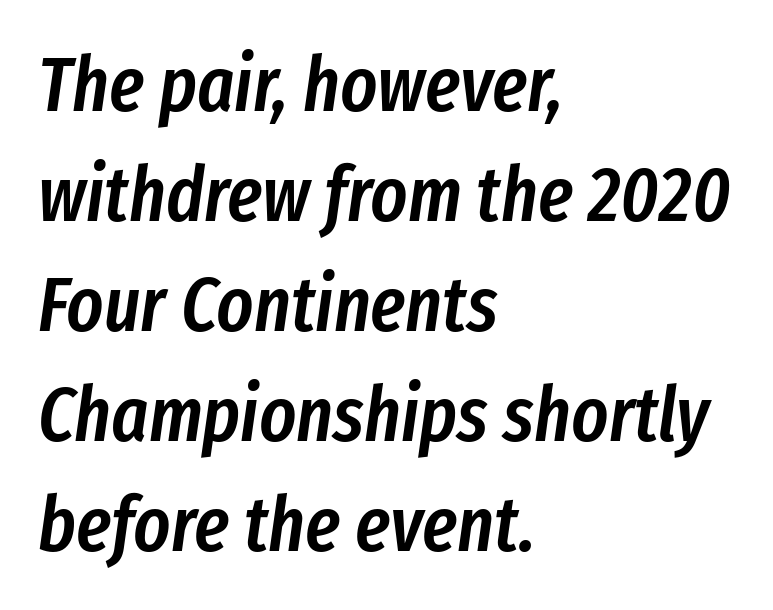
{"italic": "yes", "lean": "right", "slant_degrees": 8, "bold": "semi", "weight": "semibold", "width": "condensed", "stroke_contrast": "low", "x_height": "medium", "monospaced": "no", "underline": "no", "align": "left", "line_spacing": "normal", "line_spacing_ratio": 1.41, "letter_spacing": "normal", "letter_spacing_em": 0.0, "glyph_px": 78}
